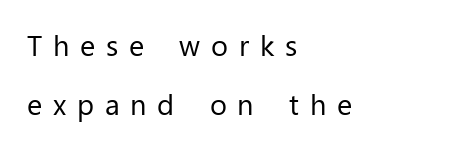
The image shows 29 px regular-weight sans-serif type, upright; set left-aligned, loose line spacing (2.03x), unusually wide letter spacing (+0.37 em), not underlined; low stroke contrast and a medium x-height.
